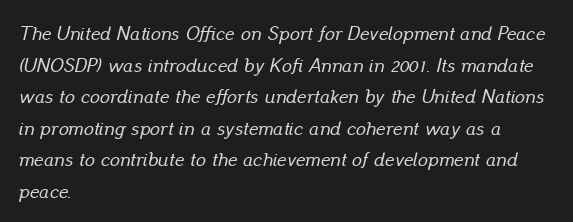
If you drew a line through each stem, it would be angled. Alignment: flush left. The foot of each line stays bare and open. How are the letters spaced? Ordinarily, with no added tracking. Successive baselines arrive at the customary interval.
